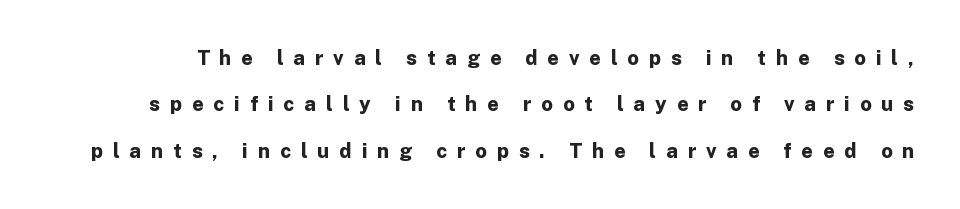
The image shows 20 px bold type, upright; set loose line spacing (2.32x), unusually wide letter spacing (+0.5 em), not underlined.
